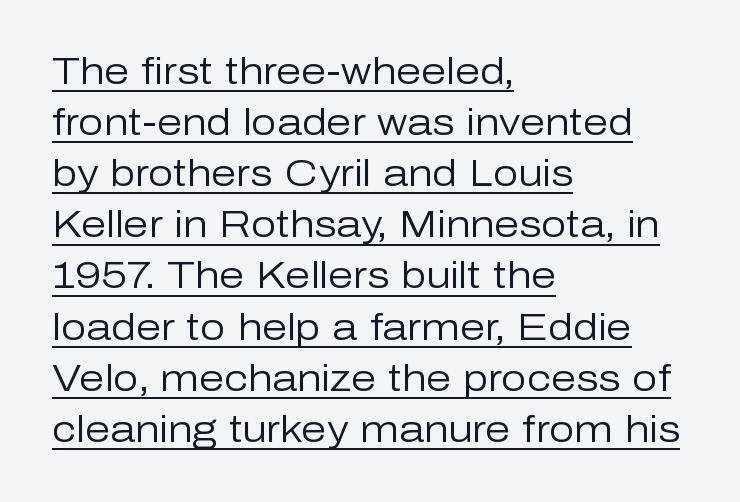
Is there any slant? The stems are plumb. Is this a fixed-width face? No — the glyphs have proportional, varying widths. Weight: regular or lighter. Visually the block forms a straight wall on the left and a jagged coastline on the right. Caption: lettering with a line underneath.
